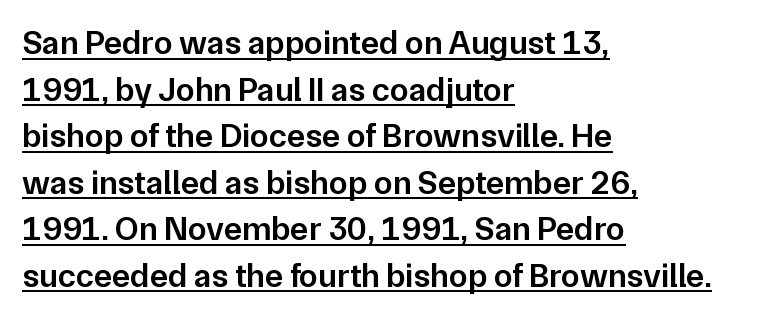
{"serif": "no", "italic": "no", "bold": "semi", "weight": "semibold", "width": "normal", "stroke_contrast": "low", "x_height": "medium", "monospaced": "no", "underline": "yes", "align": "left", "line_spacing": "normal", "line_spacing_ratio": 1.37, "letter_spacing": "normal", "letter_spacing_em": 0.0, "glyph_px": 34}
